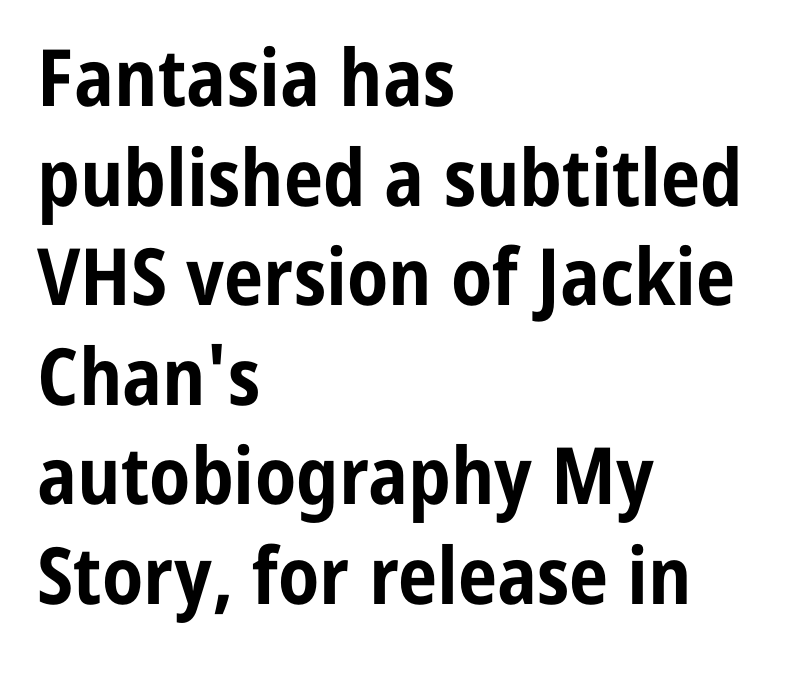
{"serif": "no", "italic": "no", "bold": "yes", "weight": "bold", "width": "condensed", "stroke_contrast": "low", "x_height": "medium", "monospaced": "no", "underline": "no", "align": "left", "line_spacing": "normal", "line_spacing_ratio": 1.26, "letter_spacing": "normal", "letter_spacing_em": 0.0, "glyph_px": 79}
